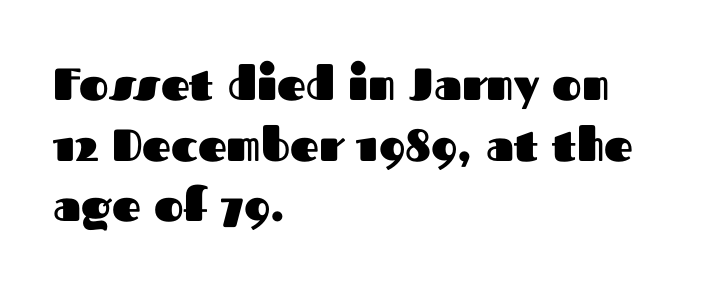
The lettering holds an erect, upright posture throughout. Typesetter's note: full bold, strokes at maximum text heaviness. The zone under the glyphs is completely vacant. The passage shown has conventional tracking throughout.
